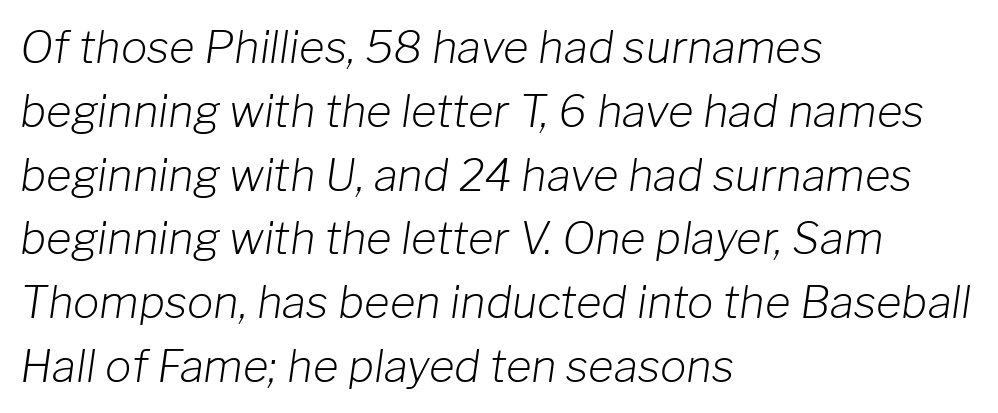
The image shows 44 px light type, italic (leaning right); set left-aligned, normal line spacing (1.45x), normal letter spacing, not underlined; low stroke contrast and a medium x-height.
